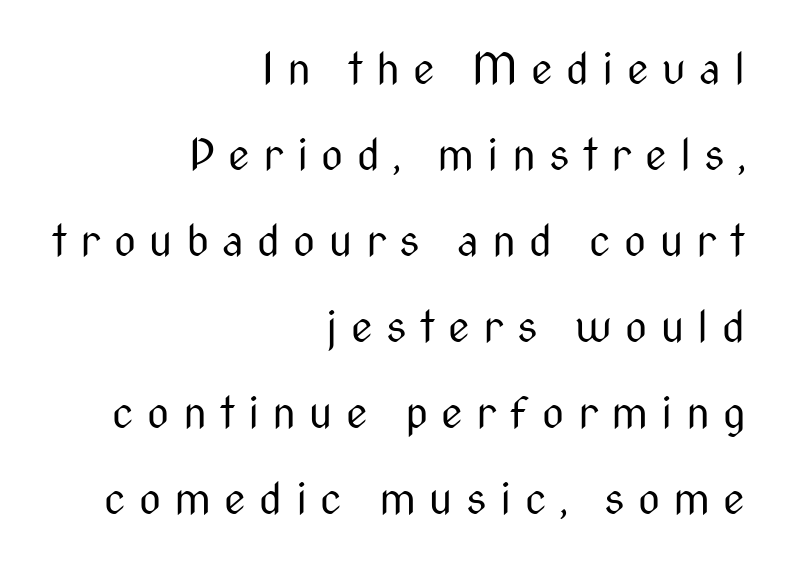
You could fit nearly another row in the gap between these rows. Nope, no serifs anywhere on these letters. These glyphs show unthickened strokes, regular width or finer. These lines are rendered in a variable-pitch font. How are the letters spaced? Widely, with obvious added tracking.
